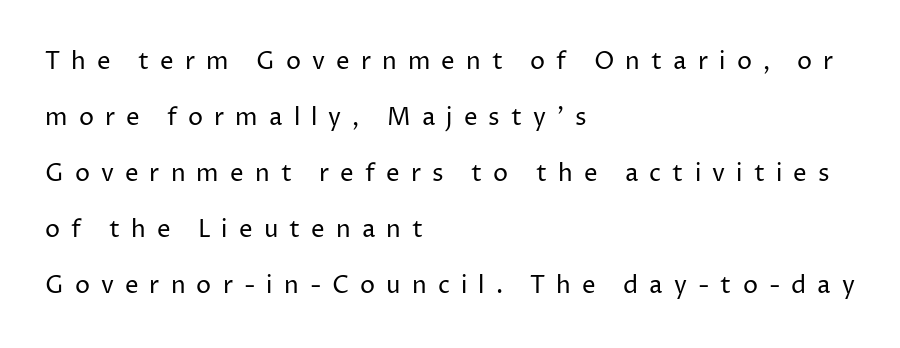
Letter spacing: wide. The string is rendered with underlining switched off. Tall strokes in this sample are plumb rather than angled. A light-to-regular cut is what we see here. Leading is clearly above the norm, producing a sparse column.
